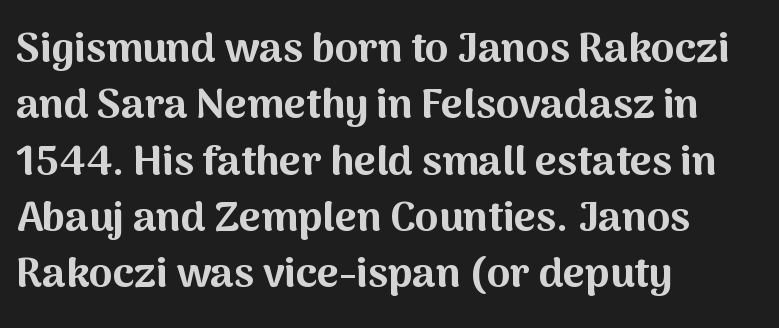
The image shows 42 px bold sans-serif type, upright; set left-aligned, normal line spacing (1.34x), normal letter spacing, not underlined; medium stroke contrast and a medium x-height.
